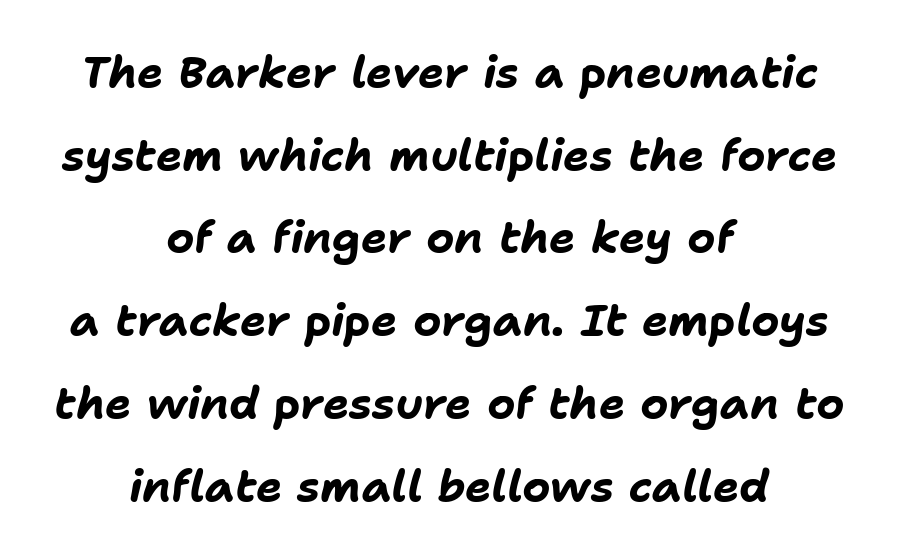
Teacher's note: observe the equal gaps on both sides — that is centered alignment. Look at the stroke-to-counter ratio: heavy, a bold. Lines of text with bare space underneath. You could not count columns in this text — the font is proportionally spaced. Yep, that's italic — everything's leaning.
